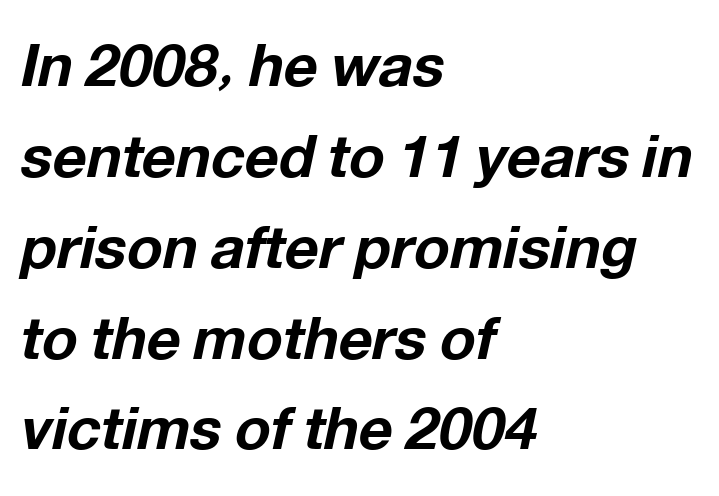
These lines are rendered in a variable-pitch font. A typesetter would mark this as italic. The face used here has the dense, thick strokes of a bold. Words float on clear page, feet unadorned.
